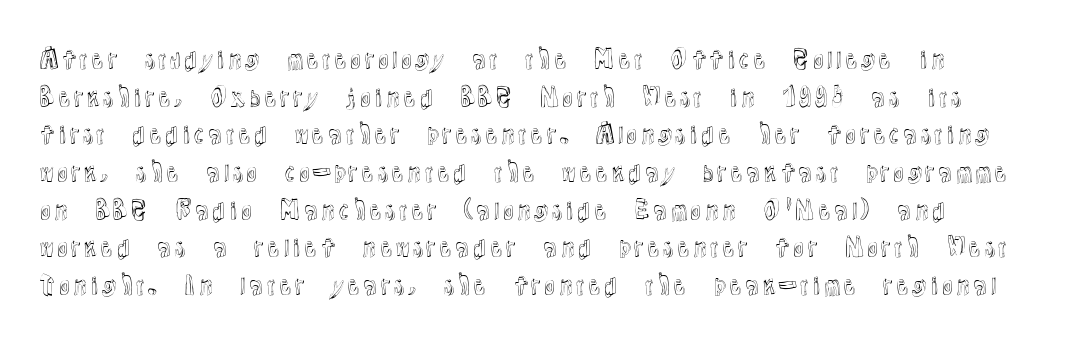
Students, observe: this is what conventionally led text looks like. When letters stand straight like this, we call the style roman or upright. Horizontally, the lines are justified to the leading edge only. The type is set solid horizontally, with unmodified tracking. The baseline area is clear.
